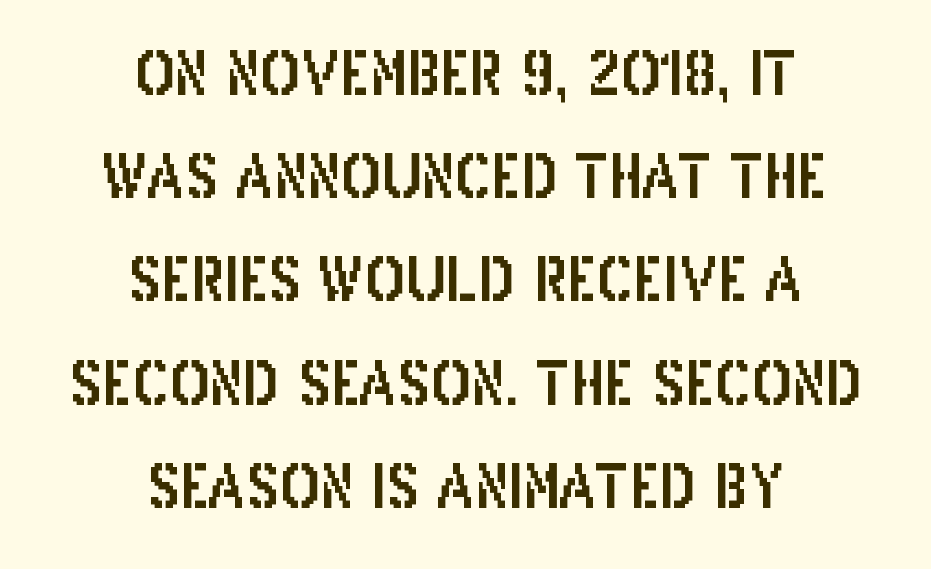
Q: Is the text italic (slanted)? A: No, it is upright.
Q: Is the typeface a serif or a sans-serif typeface? A: Sans-serif.
Q: Is the text underlined? A: No.
Q: How is the paragraph aligned? A: Centered.
Q: Is the spacing between letters normal or unusually wide? A: Normal.
Q: Width (condensed, normal, or wide)? A: Condensed.
Q: Stroke contrast? A: Low.
Q: x-height? A: Large.
Q: Monospaced? A: No.
